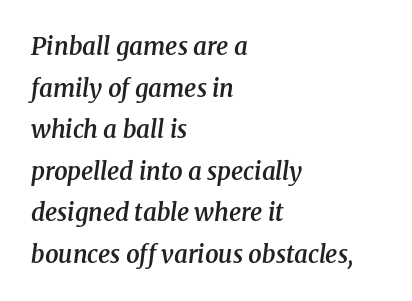
It's the slanting kind of type. Tracking here is standard; glyphs follow each other at the usual distance. The lines in this sample share a left origin and differ only in where they stop. Honestly, there is no underline to notice here at all.
